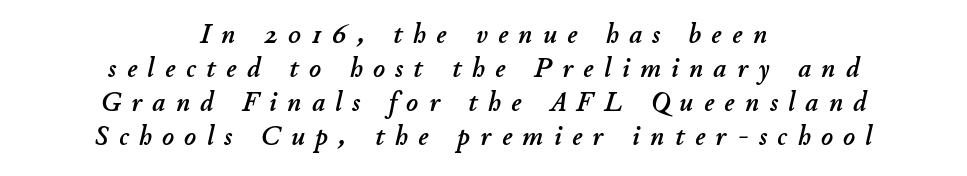
{"italic": "yes", "lean": "right", "slant_degrees": 11, "width": "normal", "stroke_contrast": "low", "x_height": "small", "monospaced": "no", "underline": "no", "align": "center", "line_spacing_ratio": 1.22, "letter_spacing": "wide", "letter_spacing_em": 0.38, "glyph_px": 28}
